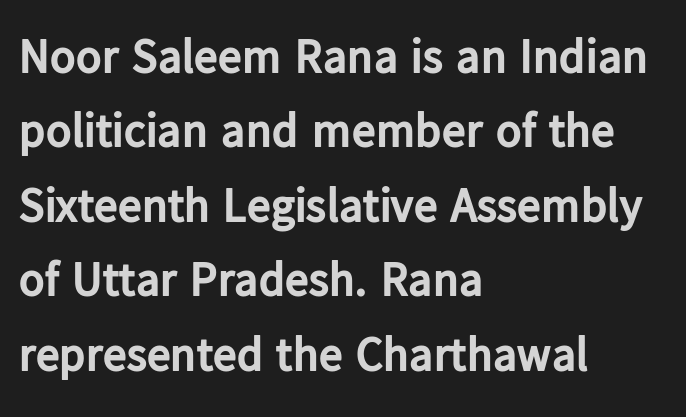
The image shows 48 px bold sans-serif type, upright; set left-aligned, normal line spacing (1.55x), normal letter spacing, not underlined; low stroke contrast and a medium x-height.
